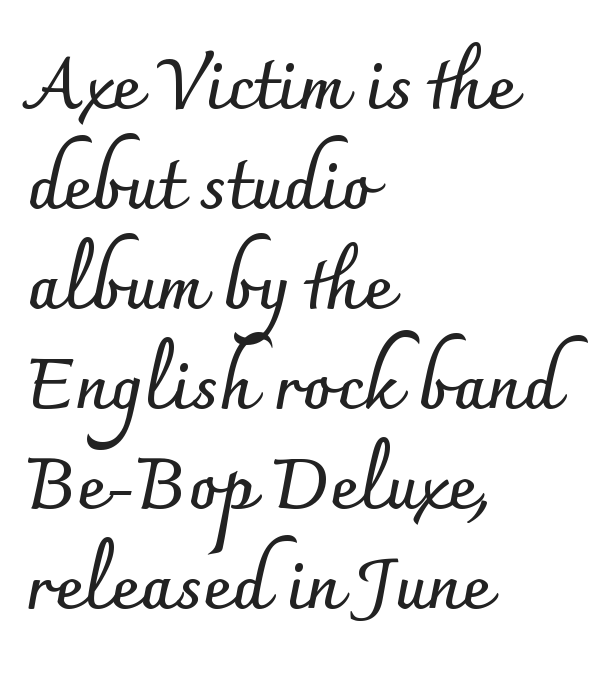
{"serif": "no", "bold": "yes", "weight": "semibold", "width": "normal", "stroke_contrast": "low", "x_height": "small", "monospaced": "no", "underline": "no", "align": "left", "line_spacing": "normal", "line_spacing_ratio": 1.45, "letter_spacing": "normal", "letter_spacing_em": 0.0, "glyph_px": 69}
